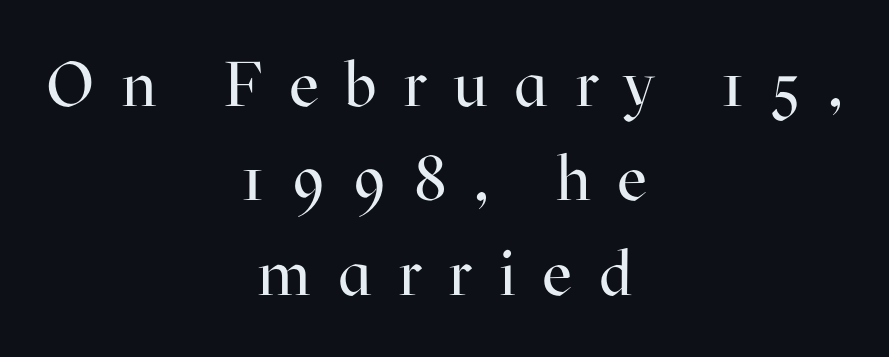
Q: Is the text bold? A: No.
Q: Is the text italic (slanted)? A: No, it is upright.
Q: Is the typeface a serif or a sans-serif typeface? A: Serif.
Q: Is the text underlined? A: No.
Q: How is the paragraph aligned? A: Centered.
Q: Is the spacing between letters normal or unusually wide? A: Unusually wide.
Q: Is the spacing between lines tight, normal or loose? A: Normal.
Q: Width (condensed, normal, or wide)? A: Normal.
Q: Stroke contrast? A: High.
Q: x-height? A: Medium.
Q: Monospaced? A: No.
